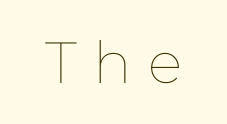
{"italic": "no", "bold": "no", "weight": "thin", "width": "normal", "stroke_contrast": "low", "x_height": "medium", "monospaced": "no", "underline": "no", "letter_spacing": "wide", "letter_spacing_em": 0.28, "glyph_px": 58}
